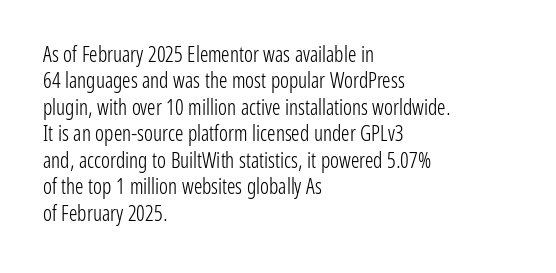
{"italic": "no", "bold": "no", "underline": "no", "align": "left", "line_spacing": "normal", "line_spacing_ratio": 1.26, "letter_spacing": "normal", "letter_spacing_em": 0.0, "glyph_px": 21}
